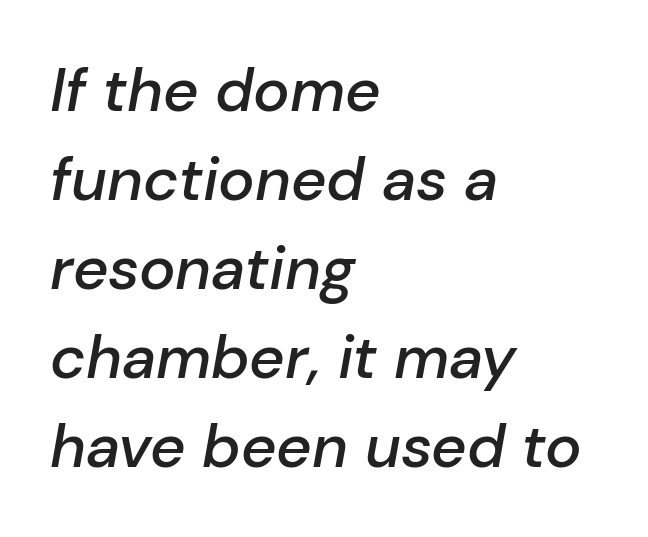
Q: Is the text bold? A: Semi-bold.
Q: Is the text italic (slanted)? A: Yes, it leans right by about 10 degrees.
Q: Is the text underlined? A: No.
Q: How is the paragraph aligned? A: Left-aligned.
Q: Is the spacing between letters normal or unusually wide? A: Normal.
Q: Is the spacing between lines tight, normal or loose? A: Normal.
Q: Width (condensed, normal, or wide)? A: Normal.
Q: Stroke contrast? A: Low.
Q: x-height? A: Medium.
Q: Monospaced? A: No.
